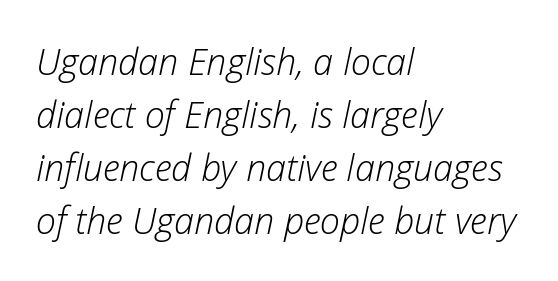
{"italic": "yes", "lean": "right", "slant_degrees": 12, "bold": "no", "weight": "light", "width": "normal", "stroke_contrast": "low", "x_height": "medium", "monospaced": "no", "underline": "no", "align": "left", "line_spacing": "normal", "line_spacing_ratio": 1.47, "letter_spacing": "normal", "letter_spacing_em": 0.0, "glyph_px": 36}
